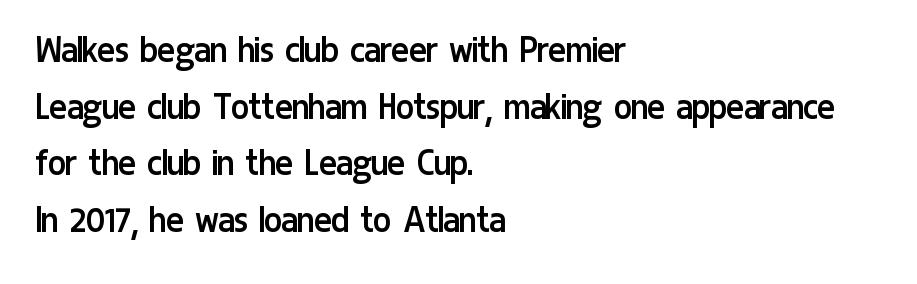
Q: Is the text bold? A: No.
Q: Is the text italic (slanted)? A: No, it is upright.
Q: Is the typeface a serif or a sans-serif typeface? A: Sans-serif.
Q: Is the text underlined? A: No.
Q: How is the paragraph aligned? A: Left-aligned.
Q: Is the spacing between letters normal or unusually wide? A: Normal.
Q: Is the spacing between lines tight, normal or loose? A: Normal.
Q: Width (condensed, normal, or wide)? A: Condensed.
Q: Stroke contrast? A: Low.
Q: x-height? A: Medium.
Q: Monospaced? A: No.
